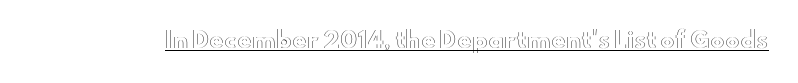
Compared with typical body copy, the letter spacing here is the same. Honestly, the underline is the first thing you notice here. No italicization has been applied; the sample stays upright.
